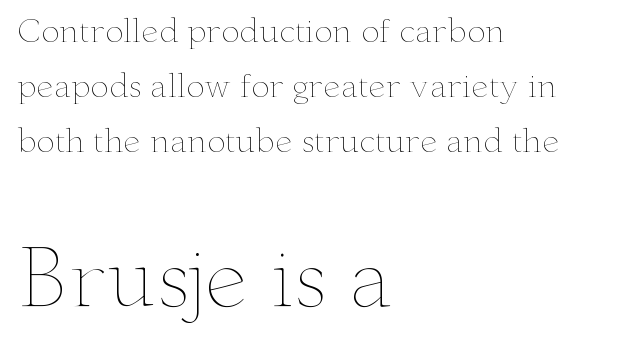
{"italic": "no", "bold": "no", "weight": "thin", "width": "wide", "stroke_contrast": "low", "x_height": "small", "monospaced": "no", "underline": "no", "align": "left", "line_spacing_ratio": 1.78, "letter_spacing": "normal", "letter_spacing_em": 0.0, "larger_block": "second", "size_ratio": 2.52, "glyph_px": 78}
